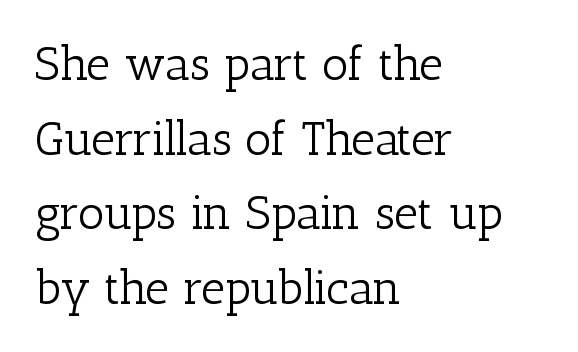
{"serif": "yes", "italic": "no", "bold": "no", "weight": "light", "width": "normal", "stroke_contrast": "low", "x_height": "medium", "monospaced": "no", "underline": "no", "align": "left", "line_spacing": "normal", "line_spacing_ratio": 1.59, "letter_spacing": "normal", "letter_spacing_em": 0.0, "glyph_px": 47}
